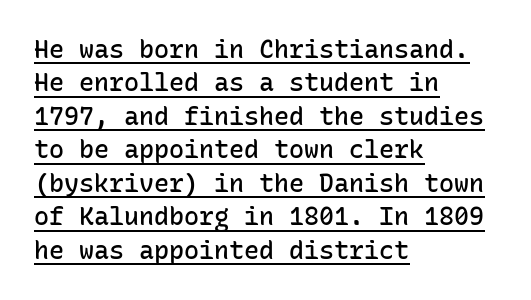
A roman cut, with each character standing at attention. Honestly, the row spacing looks completely unremarkable. The horizontal fit of the characters is conventional and even. The paragraph has a hard left edge and a soft right edge.
